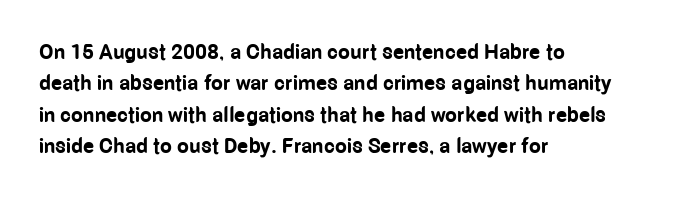
{"italic": "no", "bold": "yes", "underline": "no", "align": "left", "line_spacing": "normal", "line_spacing_ratio": 1.5, "letter_spacing": "normal", "letter_spacing_em": 0.0, "glyph_px": 21}
